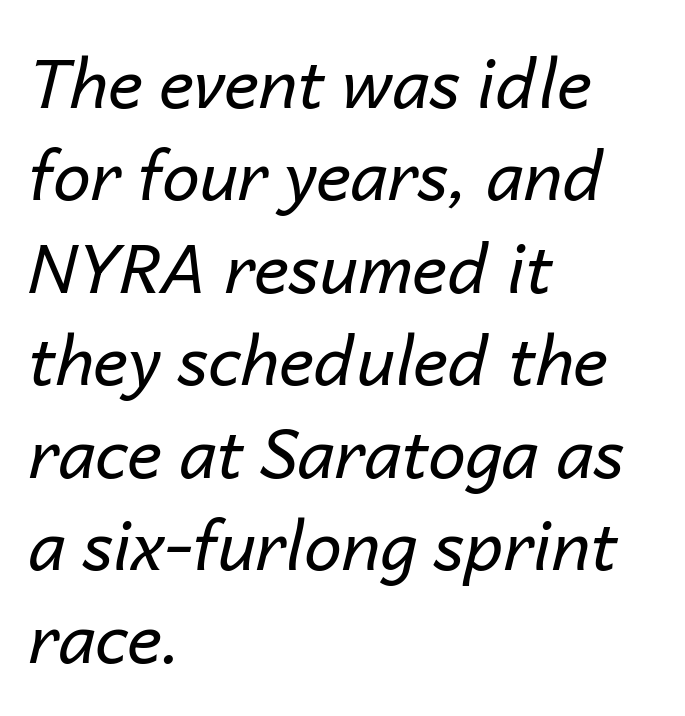
Is the letter spacing exaggerated? No — it looks like the ordinary default. The passage shown leans; its letterforms are oblique. One glance says typical: line gaps are just what's usual. The passage shown is not bold in any degree.
